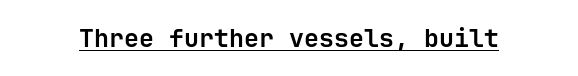
Q: Is the text bold? A: Yes.
Q: Is the text italic (slanted)? A: No, it is upright.
Q: Is the text underlined? A: Yes.
Q: Is the spacing between letters normal or unusually wide? A: Normal.
